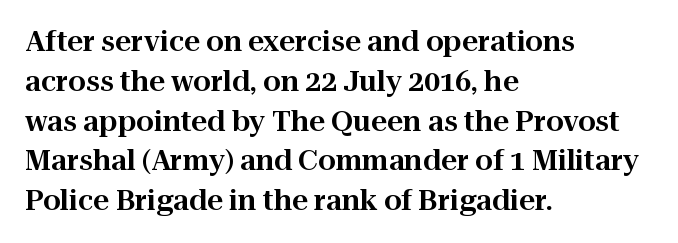
The gaps between neighbouring characters are ordinary and unremarkable. Left-aligned paragraph, ragged on the right. The rendering uses natural spacing where letterforms have individual widths. Small tapered or slab feet sit at the stroke ends, so this counts as serif.
